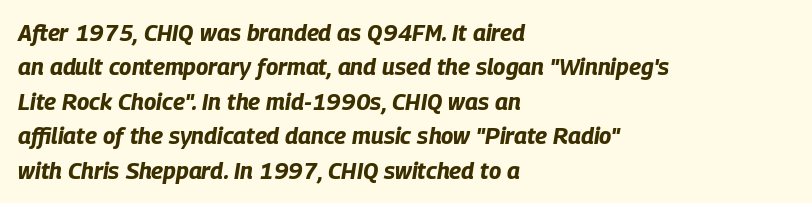
Q: Is the text bold? A: Yes.
Q: Is the text italic (slanted)? A: Yes, it leans right by about 9 degrees.
Q: Is the text underlined? A: No.
Q: How is the paragraph aligned? A: Left-aligned.
Q: Is the spacing between letters normal or unusually wide? A: Normal.
Q: Is the spacing between lines tight, normal or loose? A: Normal.
